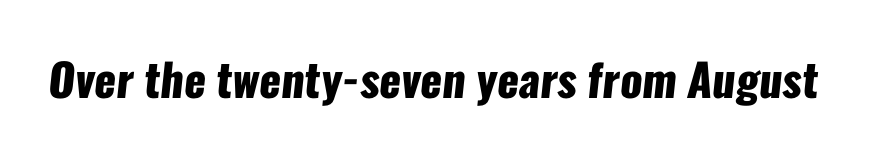
The image shows 45 px heavy, condensed sans-serif type; set normal letter spacing, not underlined; low stroke contrast and a medium x-height.
